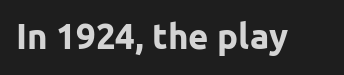
Tall strokes in this sample are plumb rather than angled. Varying glyph widths throughout — classic text-font behaviour. Default kerning and tracking; the words read as compact shapes. Its strokes are broad and dark, the hallmark of bold type. Quick note: underline off.
